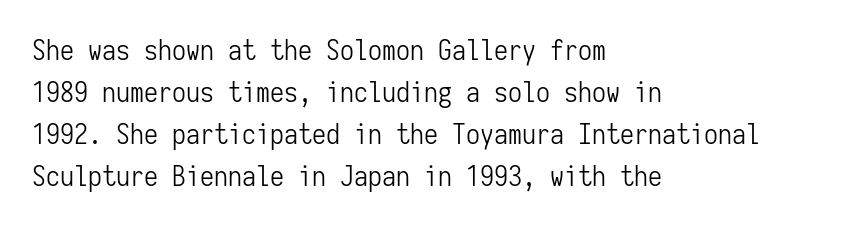
{"serif": "no", "italic": "no", "bold": "no", "weight": "light", "width": "condensed", "stroke_contrast": "low", "x_height": "medium", "monospaced": "yes", "underline": "no", "align": "left", "line_spacing": "normal", "line_spacing_ratio": 1.5, "letter_spacing": "normal", "letter_spacing_em": 0.0, "glyph_px": 28}
